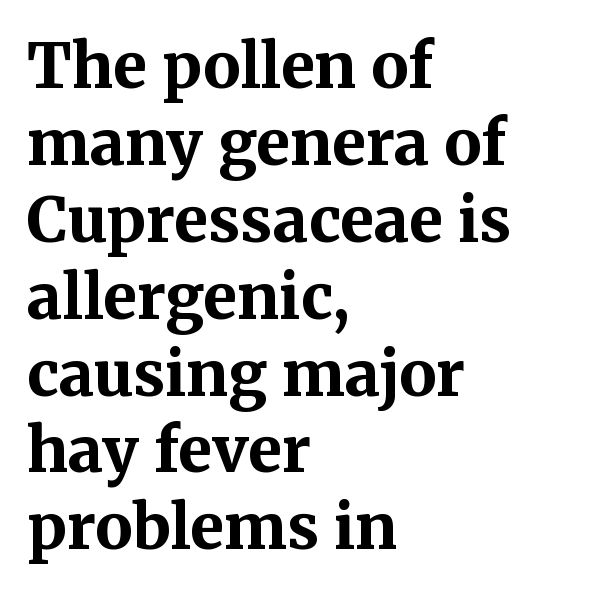
Q: Is the text bold? A: Yes.
Q: Is the text italic (slanted)? A: No, it is upright.
Q: Is the typeface a serif or a sans-serif typeface? A: Serif.
Q: Is the text underlined? A: No.
Q: How is the paragraph aligned? A: Left-aligned.
Q: Is the spacing between letters normal or unusually wide? A: Normal.
Q: Width (condensed, normal, or wide)? A: Normal.
Q: Stroke contrast? A: Medium.
Q: x-height? A: Medium.
Q: Monospaced? A: No.
